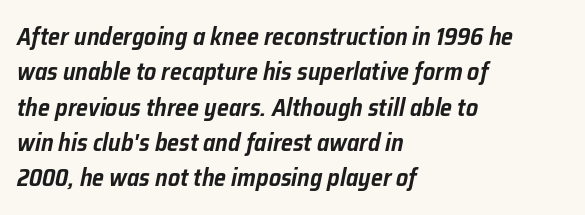
The image shows 24 px text type, italic (leaning right); set left-aligned, normal line spacing (1.47x), normal letter spacing, not underlined.
